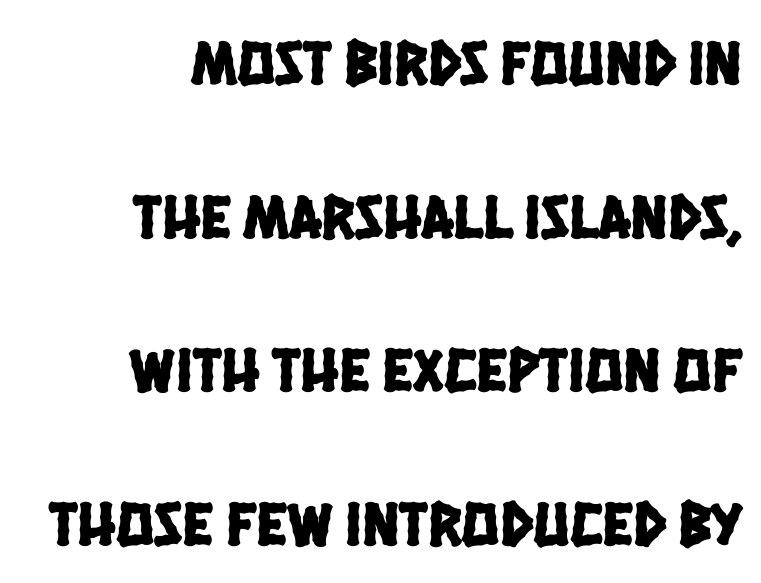
The image shows 63 px condensed sans-serif type; set right-aligned, loose line spacing (2.44x), normal letter spacing, not underlined; low stroke contrast and a large x-height.
